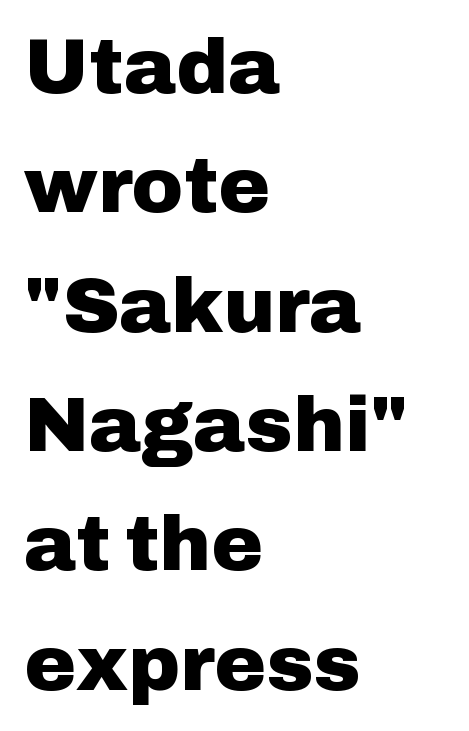
The image shows 78 px heavy sans-serif type, upright; set left-aligned, normal line spacing (1.53x), normal letter spacing, not underlined; low stroke contrast and a medium x-height.
